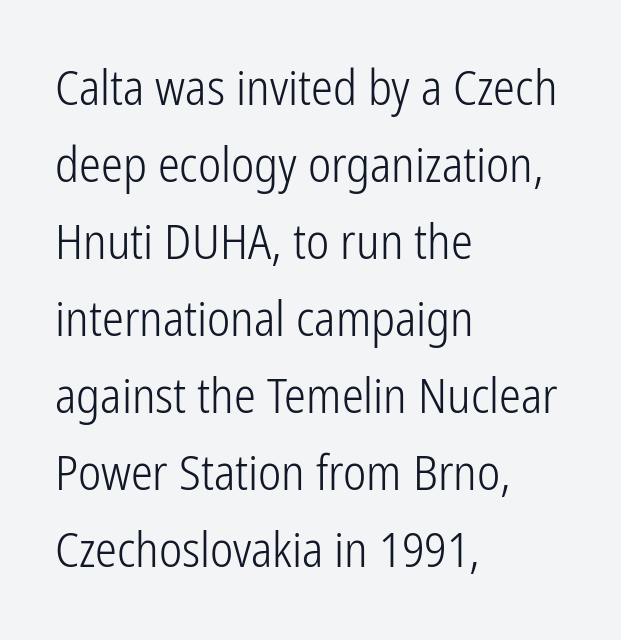
Think standard paragraph weight, or any step lighter than that. Line starts are locked; line ends wander. Quick note: underline off. Leading: standard. Classification — sans serif. The passage shown is typed in a proportional face where columns would drift.
